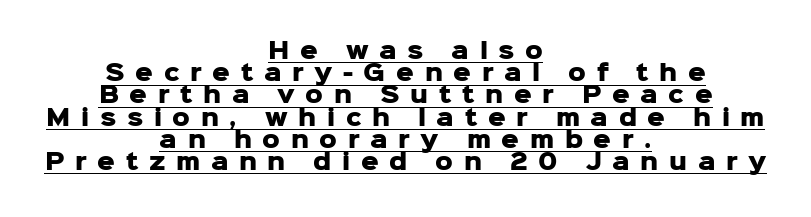
{"italic": "no", "bold": "yes", "underline": "yes", "align": "center", "line_spacing": "tight", "line_spacing_ratio": 1.01, "letter_spacing": "wide", "letter_spacing_em": 0.48, "glyph_px": 22}
